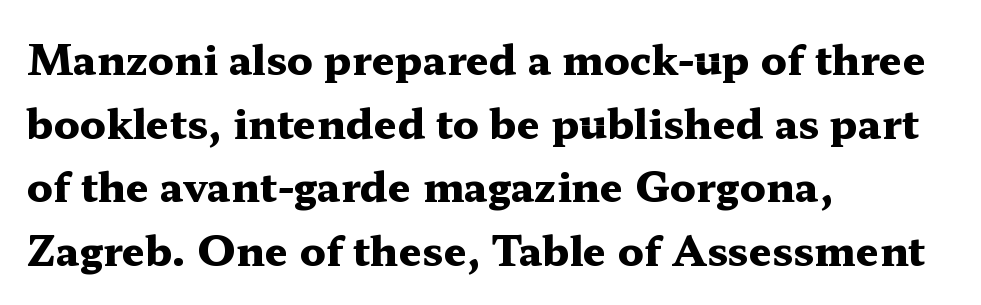
Q: Is the text bold? A: Yes.
Q: Is the text italic (slanted)? A: No, it is upright.
Q: Is the typeface a serif or a sans-serif typeface? A: Serif.
Q: Is the text underlined? A: No.
Q: How is the paragraph aligned? A: Left-aligned.
Q: Is the spacing between letters normal or unusually wide? A: Normal.
Q: Is the spacing between lines tight, normal or loose? A: Normal.
Q: Width (condensed, normal, or wide)? A: Wide.
Q: Stroke contrast? A: Medium.
Q: x-height? A: Medium.
Q: Monospaced? A: No.
